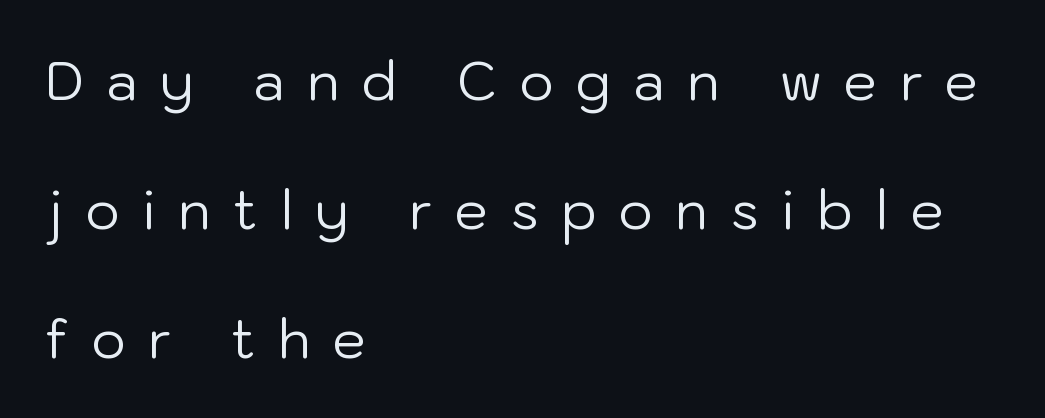
{"serif": "no", "italic": "no", "bold": "no", "weight": "regular", "width": "normal", "stroke_contrast": "low", "x_height": "medium", "monospaced": "no", "underline": "no", "align": "left", "line_spacing": "loose", "line_spacing_ratio": 2.43, "letter_spacing": "wide", "letter_spacing_em": 0.43, "glyph_px": 53}
